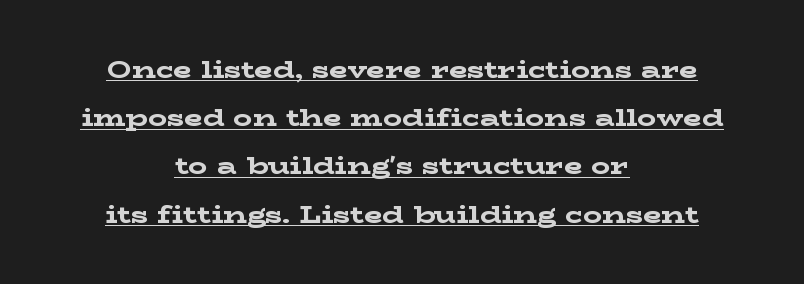
{"italic": "no", "bold": "yes", "underline": "yes", "align": "center", "line_spacing": "loose", "line_spacing_ratio": 2.01, "letter_spacing": "normal", "letter_spacing_em": 0.0, "glyph_px": 24}
